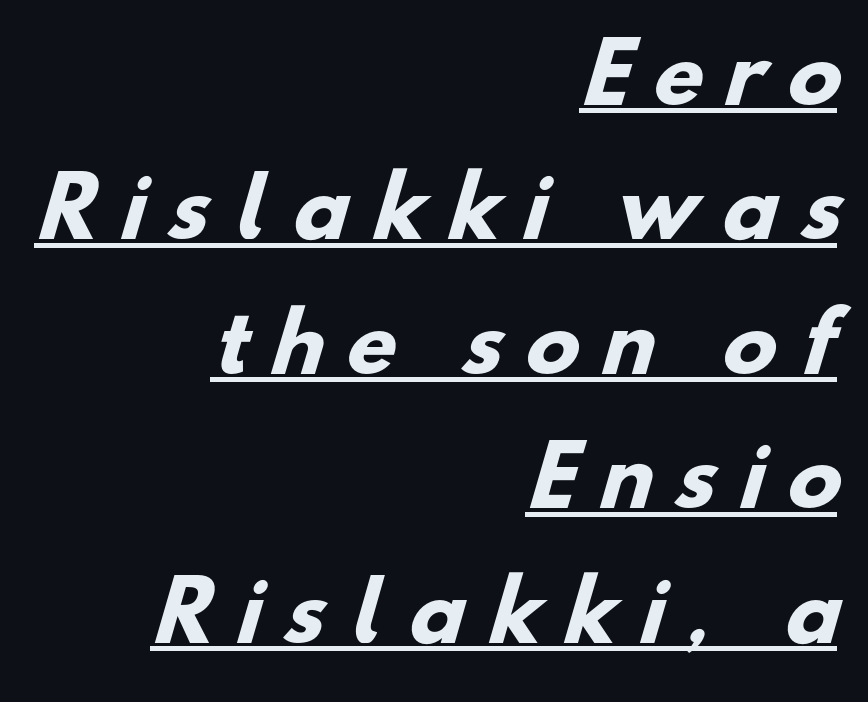
Has an underline been added? It has. Typographically, this falls in the sans-serif category. Is there much room between lines? A standard amount, neither cramped nor airy. Reading down the block, your eye finds every line finishing at a fixed right position. Letter spacing: wide. Varying glyph widths throughout — classic text-font behaviour.
